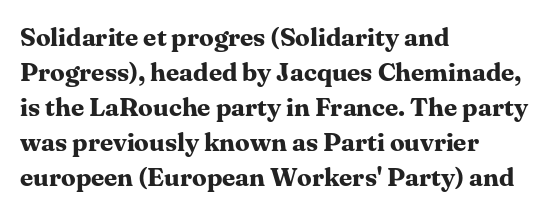
Q: Is the text bold? A: Yes.
Q: Is the text italic (slanted)? A: No, it is upright.
Q: Is the text underlined? A: No.
Q: How is the paragraph aligned? A: Left-aligned.
Q: Is the spacing between letters normal or unusually wide? A: Normal.
Q: Is the spacing between lines tight, normal or loose? A: Normal.
